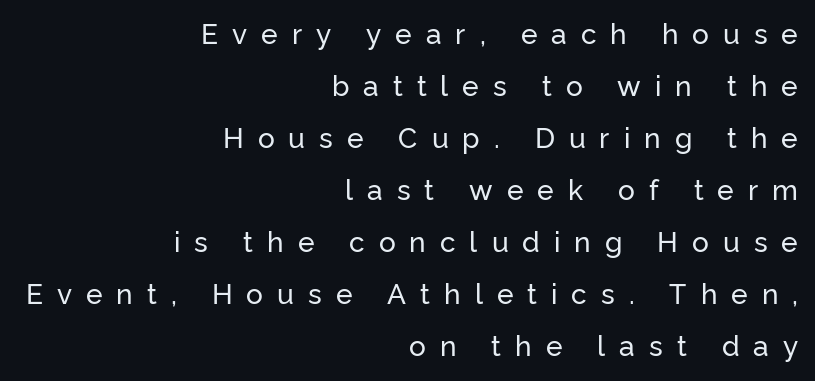
The image shows 28 px sans-serif type, upright; set right-aligned, line spacing 1.86x, unusually wide letter spacing (+0.5 em), not underlined; low stroke contrast and a medium x-height.
